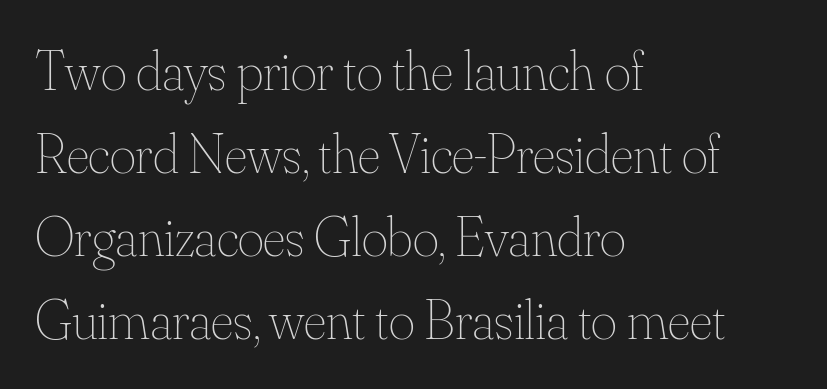
Q: Is the text bold? A: No.
Q: Is the text italic (slanted)? A: No, it is upright.
Q: Is the text underlined? A: No.
Q: How is the paragraph aligned? A: Left-aligned.
Q: Is the spacing between letters normal or unusually wide? A: Normal.
Q: Is the spacing between lines tight, normal or loose? A: Normal.
Q: Width (condensed, normal, or wide)? A: Normal.
Q: Stroke contrast? A: Medium.
Q: x-height? A: Small.
Q: Monospaced? A: No.
